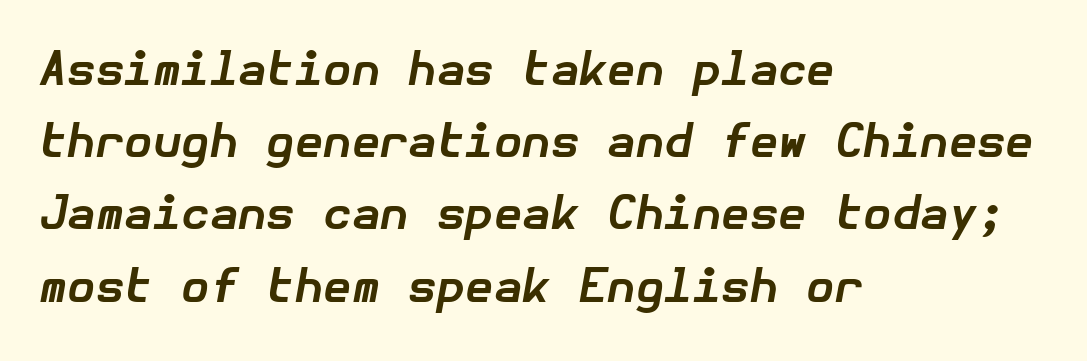
The image shows 46 px bold type, italic (leaning right); set left-aligned, normal line spacing (1.57x), normal letter spacing, not underlined; low stroke contrast and a medium x-height.
